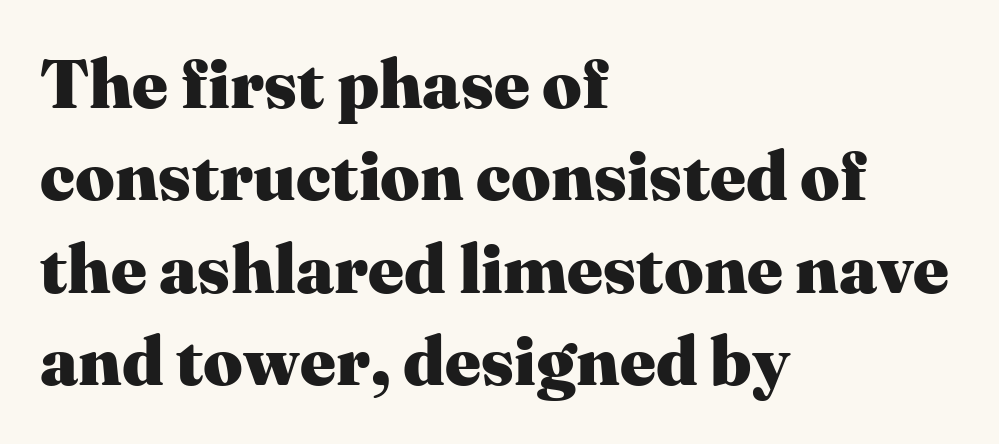
Q: Is the text bold? A: Yes.
Q: Is the text italic (slanted)? A: No, it is upright.
Q: Is the typeface a serif or a sans-serif typeface? A: Serif.
Q: Is the text underlined? A: No.
Q: How is the paragraph aligned? A: Left-aligned.
Q: Is the spacing between letters normal or unusually wide? A: Normal.
Q: Is the spacing between lines tight, normal or loose? A: Normal.
Q: Width (condensed, normal, or wide)? A: Normal.
Q: Stroke contrast? A: Medium.
Q: x-height? A: Medium.
Q: Monospaced? A: No.
